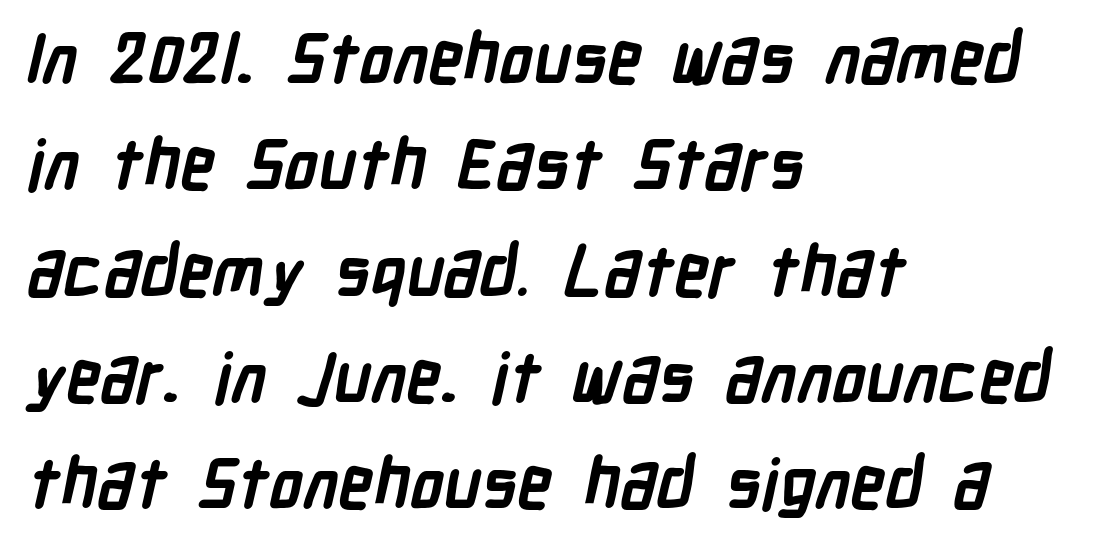
The image shows 69 px semibold, condensed sans-serif type; set left-aligned, normal line spacing (1.54x), normal letter spacing, not underlined; low stroke contrast and a medium x-height.
